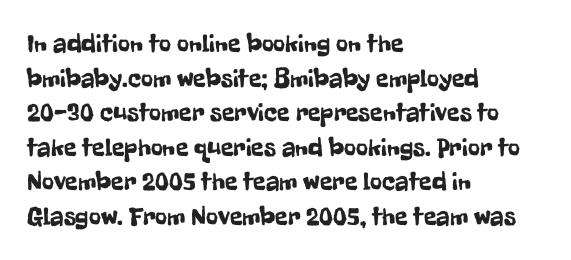
The image shows 26 px text type, upright; set left-aligned, normal line spacing (1.33x), normal letter spacing, not underlined.
